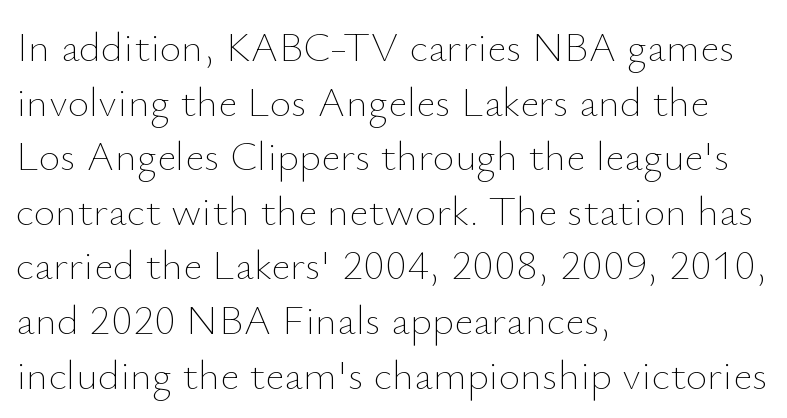
Q: Is the text bold? A: No.
Q: Is the text italic (slanted)? A: No, it is upright.
Q: Is the text underlined? A: No.
Q: How is the paragraph aligned? A: Left-aligned.
Q: Is the spacing between letters normal or unusually wide? A: Normal.
Q: Is the spacing between lines tight, normal or loose? A: Normal.
Q: Width (condensed, normal, or wide)? A: Normal.
Q: Stroke contrast? A: Low.
Q: x-height? A: Small.
Q: Monospaced? A: No.
